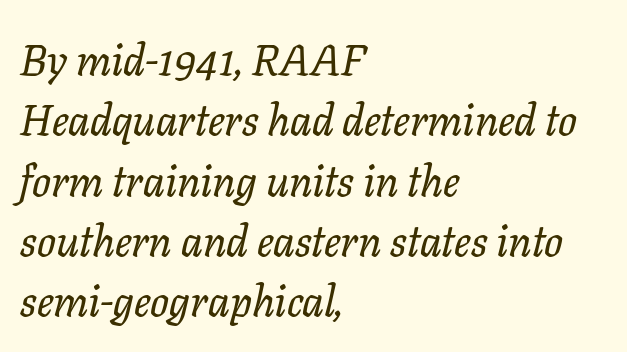
{"serif": "yes", "italic": "yes", "lean": "right", "slant_degrees": 11, "width": "normal", "stroke_contrast": "low", "x_height": "medium", "monospaced": "no", "underline": "no", "align": "left", "line_spacing": "normal", "line_spacing_ratio": 1.37, "letter_spacing": "normal", "letter_spacing_em": 0.0, "glyph_px": 44}
